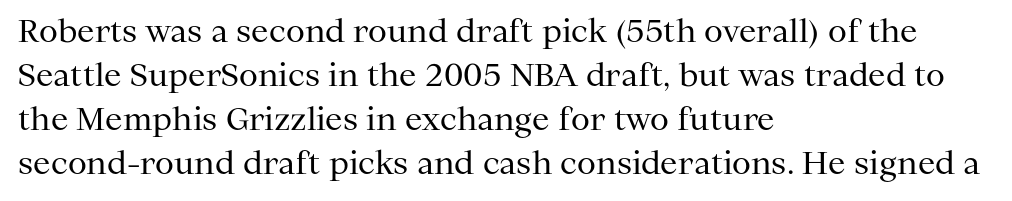
{"serif": "yes", "italic": "no", "bold": "no", "weight": "regular", "width": "normal", "stroke_contrast": "medium", "x_height": "medium", "monospaced": "no", "underline": "no", "align": "left", "line_spacing": "normal", "line_spacing_ratio": 1.42, "letter_spacing": "normal", "letter_spacing_em": 0.0, "glyph_px": 31}
